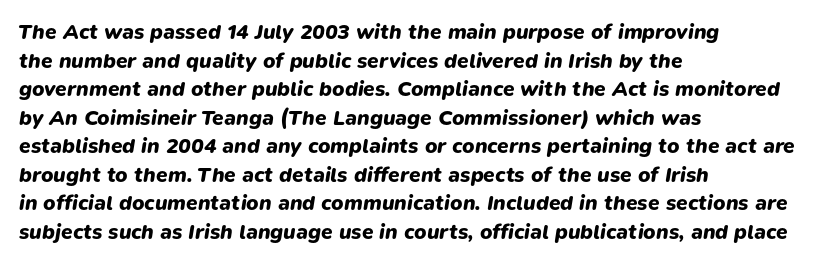
Reading down the block, your eye returns to a fixed left position each line. Italic? Definitely — the glyphs are oblique. The space beneath each line is pristine and unruled. Heavy, bold letterforms. Tracking value appears to be zero — textbook default spacing.
